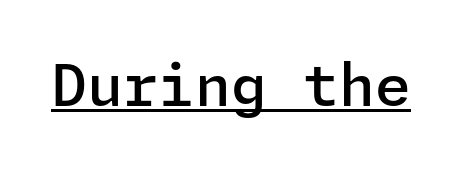
The characters display no serif detailing; their extremities are plain. These characters rest on top of a visible drawn line. Here the glyphs are tracked normally, forming tight word shapes. Heft: intermediate — a semibold. Upright lettering throughout.
